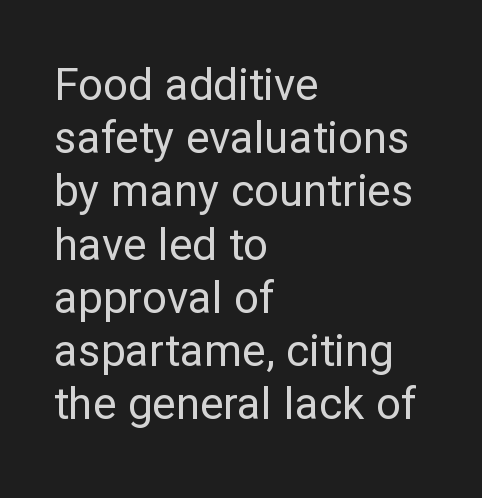
Varying glyph widths throughout — classic text-font behaviour. The typesetting does not lean heavy: it is not bold. To sum up the face: it is a sans, with no serifs. Style check: upright. This rendering features lettering with no underline.
